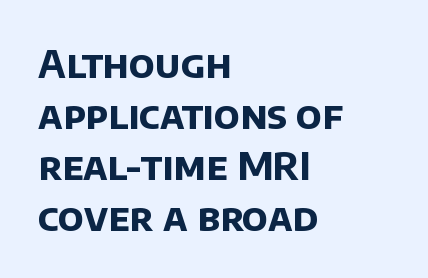
{"serif": "no", "bold": "yes", "weight": "bold", "width": "normal", "stroke_contrast": "low", "x_height": "large", "monospaced": "no", "underline": "no", "align": "left", "line_spacing": "normal", "line_spacing_ratio": 1.34, "letter_spacing": "normal", "letter_spacing_em": 0.0, "glyph_px": 38}
